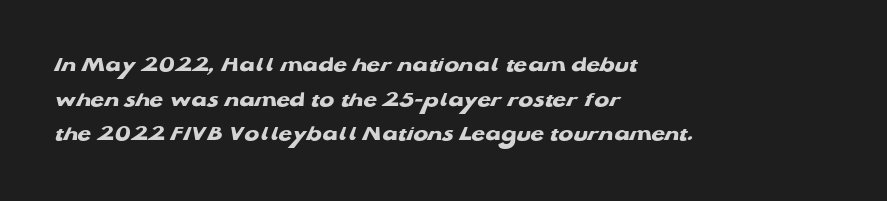
{"bold": "yes", "underline": "no", "align": "left", "line_spacing": "normal", "line_spacing_ratio": 1.57, "letter_spacing": "normal", "letter_spacing_em": 0.0, "glyph_px": 22}
